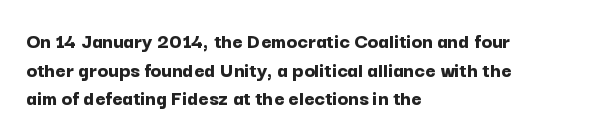
{"italic": "no", "bold": "yes", "underline": "no", "align": "left", "line_spacing": "normal", "line_spacing_ratio": 1.3, "letter_spacing": "normal", "letter_spacing_em": 0.0, "glyph_px": 22}
